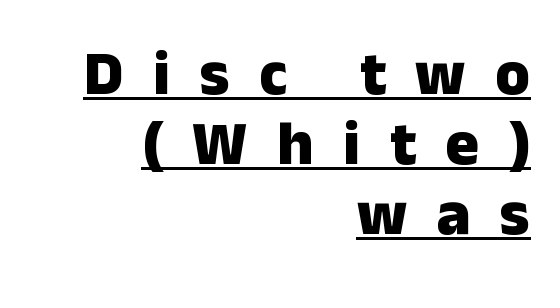
The lines are quadded right. Every stem runs plumb, perpendicular to the baseline. A typesetter would label this face a sans. The face used here is proportionally spaced, like ordinary book or web type.
